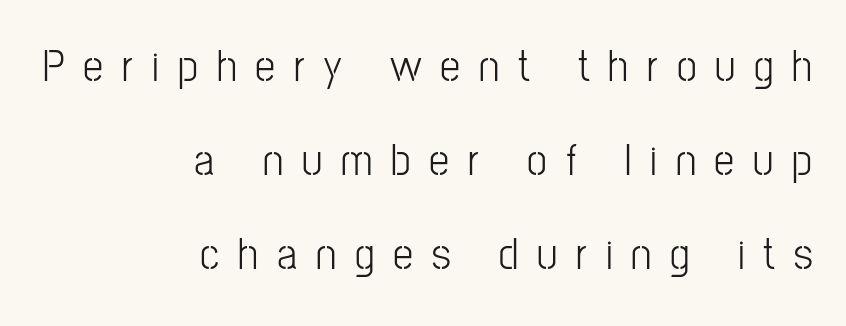
The image shows 45 px light, condensed sans-serif type, upright; set right-aligned, loose line spacing (2.09x), unusually wide letter spacing (+0.42 em), not underlined; low stroke contrast and a medium x-height.
